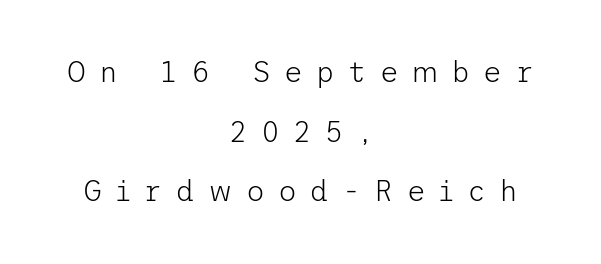
The image shows 29 px light sans-serif type, upright; set centered, loose line spacing (2.06x), unusually wide letter spacing (+0.46 em), not underlined; low stroke contrast and a medium x-height.
